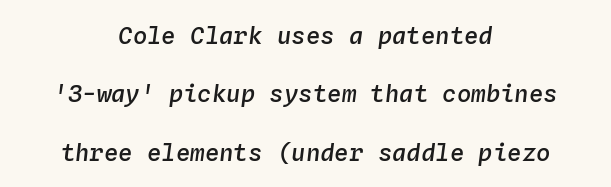
Would a proofreader flag this as italicized? Yes. One glance says open: line gaps are wider than usual. Caption: standard tracking, unaltered. The paragraph shown floats in the horizontal middle.
